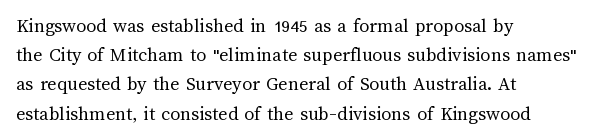
{"italic": "no", "bold": "no", "underline": "no", "align": "left", "line_spacing": "normal", "line_spacing_ratio": 1.46, "letter_spacing": "normal", "letter_spacing_em": 0.0, "glyph_px": 20}
